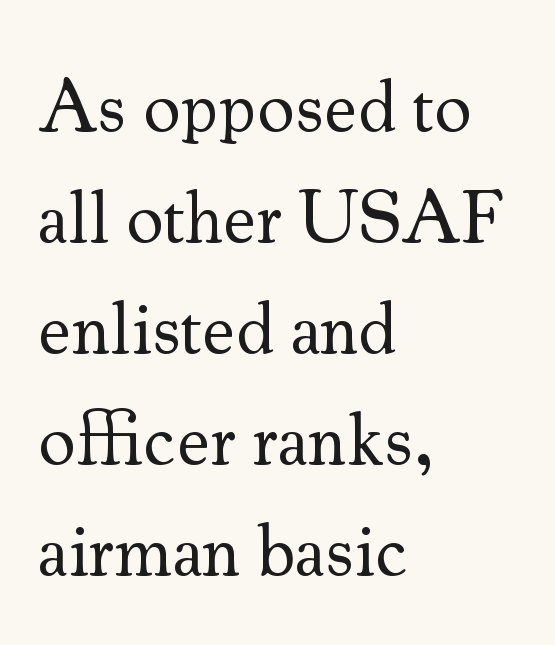
Q: Is the text bold? A: No.
Q: Is the text italic (slanted)? A: No, it is upright.
Q: Is the typeface a serif or a sans-serif typeface? A: Serif.
Q: Is the text underlined? A: No.
Q: How is the paragraph aligned? A: Left-aligned.
Q: Is the spacing between letters normal or unusually wide? A: Normal.
Q: Is the spacing between lines tight, normal or loose? A: Normal.
Q: Width (condensed, normal, or wide)? A: Normal.
Q: Stroke contrast? A: Medium.
Q: x-height? A: Small.
Q: Monospaced? A: No.
